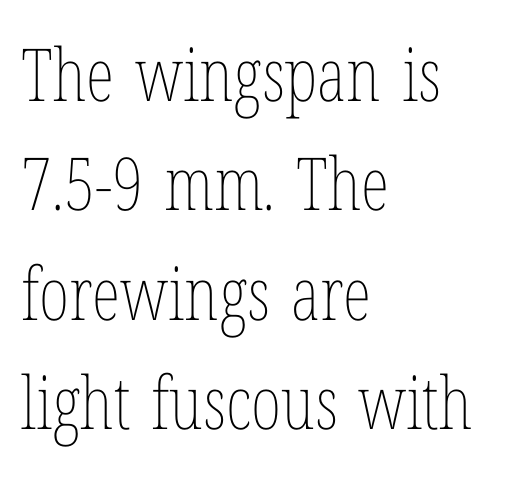
The image shows 73 px thin, condensed type, upright; set left-aligned, normal line spacing (1.5x), normal letter spacing, not underlined; low stroke contrast and a medium x-height.
